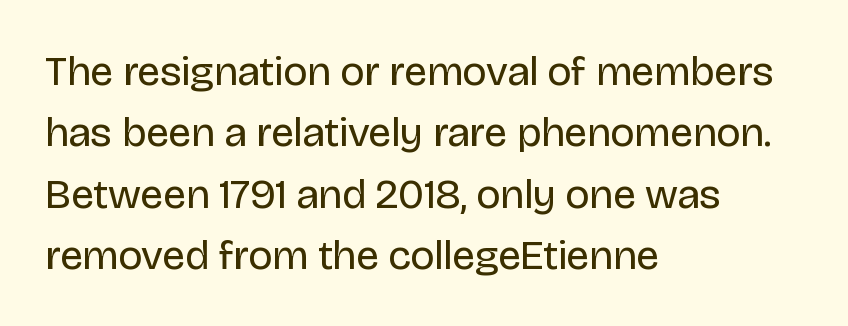
Italic? Not at all — the glyphs are vertical. Honestly, the row spacing looks completely unremarkable. The strokes carry an ordinary text weight at most. Think of a printed novel: that variable character pitch is what you see here.
